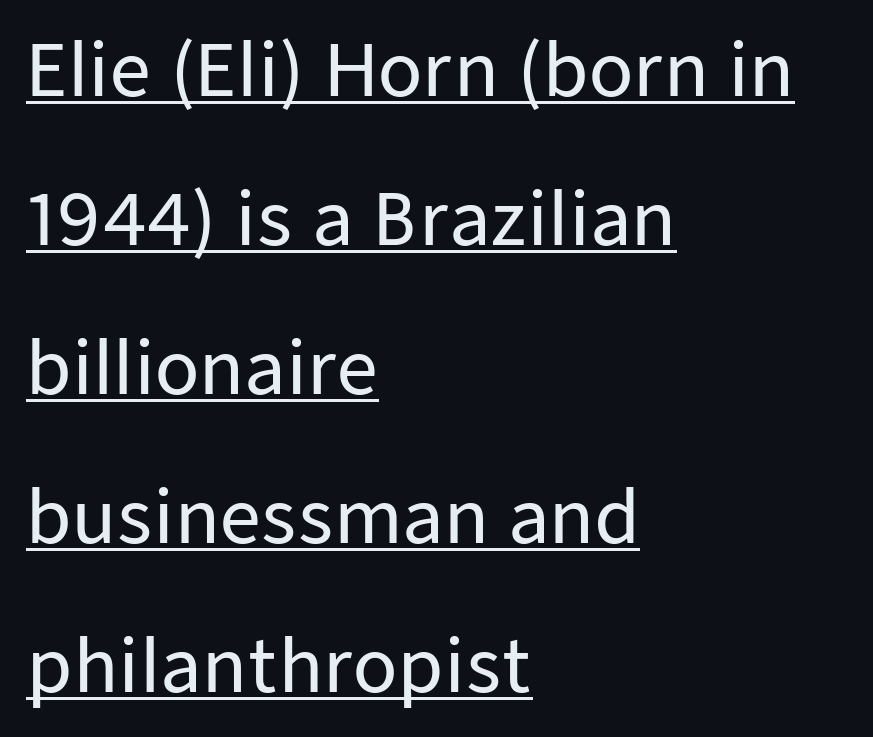
This sample has the flowing, uneven cadence of proportional lettering. I'd call this a sans setting — the letters go barefoot. The axis of the letterforms is exactly vertical. Caption: standard tracking, unaltered.
